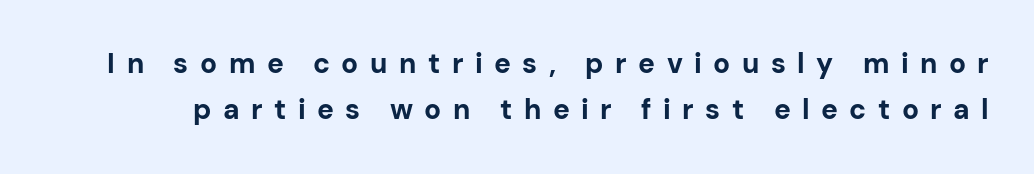
This sample has the flowing, uneven cadence of proportional lettering. Ascenders rise straight up at ninety degrees. A bare baseline throughout the passage. Typographic density is high because the face is bold.
